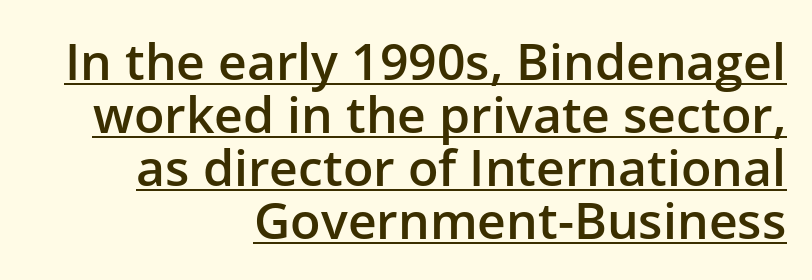
The image shows 50 px semibold sans-serif type, upright; set right-aligned, tight line spacing (1.06x), normal letter spacing, underlined; low stroke contrast and a medium x-height.
